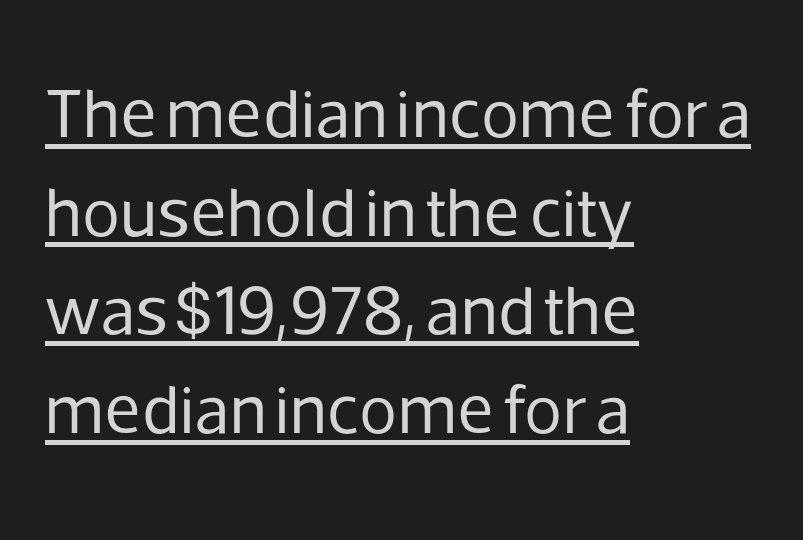
{"serif": "no", "italic": "no", "bold": "no", "weight": "regular", "width": "normal", "stroke_contrast": "low", "x_height": "medium", "monospaced": "no", "underline": "yes", "align": "left", "line_spacing": "normal", "line_spacing_ratio": 1.41, "letter_spacing": "normal", "letter_spacing_em": 0.0, "glyph_px": 70}
